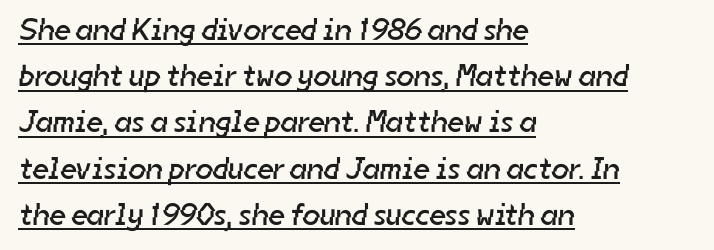
{"serif": "no", "bold": "no", "weight": "regular", "width": "normal", "stroke_contrast": "low", "x_height": "medium", "monospaced": "no", "underline": "yes", "align": "left", "line_spacing": "normal", "line_spacing_ratio": 1.49, "letter_spacing": "normal", "letter_spacing_em": 0.0, "glyph_px": 31}
